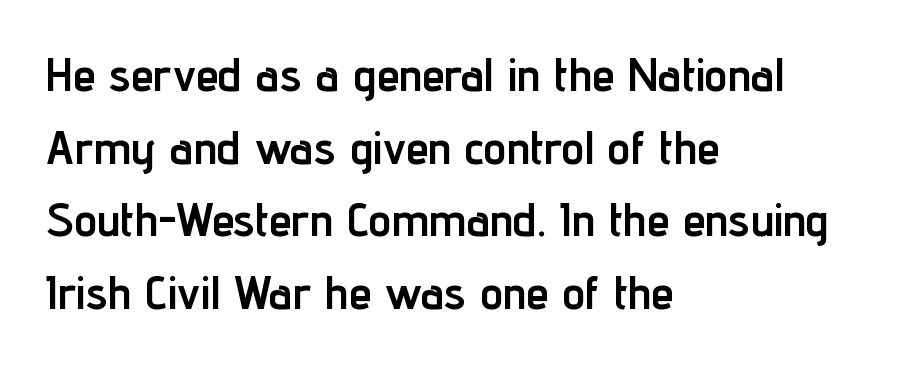
The image shows 46 px semibold, condensed sans-serif type, upright; set left-aligned, normal line spacing (1.58x), normal letter spacing, not underlined; low stroke contrast and a medium x-height.
